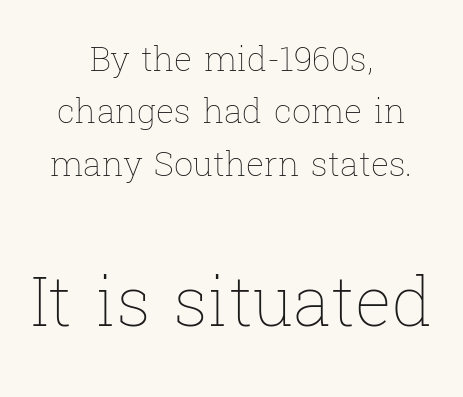
Q: Is the text bold? A: No.
Q: Is the text italic (slanted)? A: No, it is upright.
Q: Is the text underlined? A: No.
Q: How is the paragraph aligned? A: Centered.
Q: Is the spacing between letters normal or unusually wide? A: Normal.
Q: Is the spacing between lines tight, normal or loose? A: Normal.
Q: Which block of text is set in a larger size, the first (top) or the second (bottom)? A: The second (bottom) one.
Q: Width (condensed, normal, or wide)? A: Normal.
Q: Stroke contrast? A: Low.
Q: x-height? A: Medium.
Q: Monospaced? A: No.
